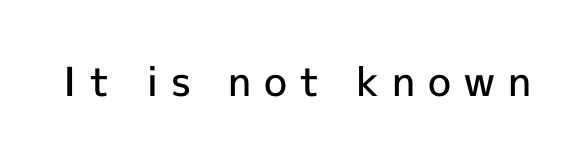
The image shows 40 px semibold sans-serif type, upright; set unusually wide letter spacing (+0.31 em), not underlined; a medium x-height.
